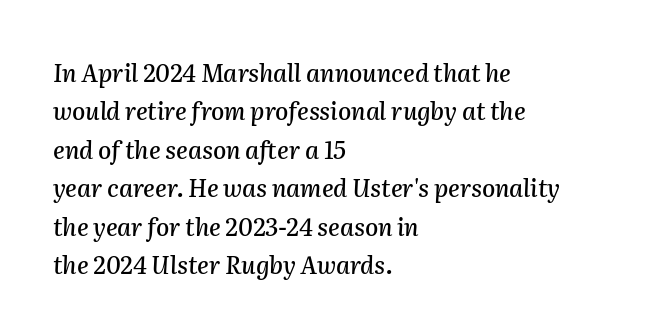
The image shows 24 px text type, italic (leaning right); set left-aligned, normal line spacing (1.6x), normal letter spacing, not underlined.
